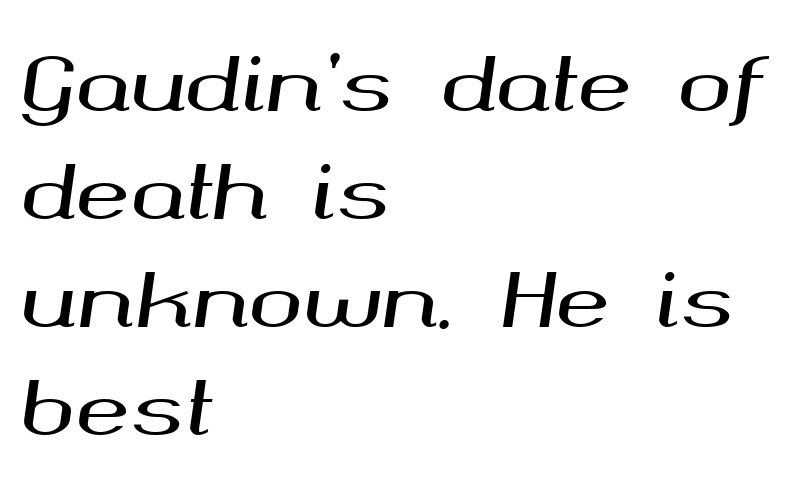
The image shows 73 px wide type, italic (leaning right); set left-aligned, normal line spacing (1.48x), normal letter spacing, not underlined; medium stroke contrast and a medium x-height.
